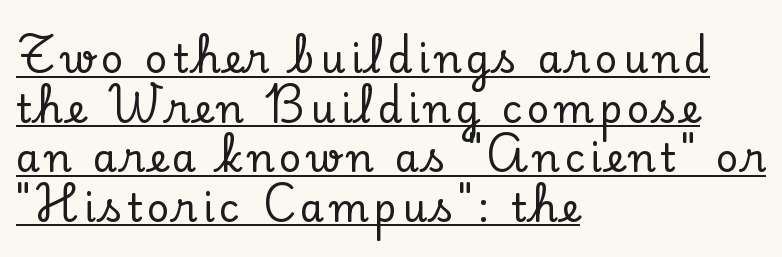
Q: Is the text italic (slanted)? A: No, it is upright.
Q: Is the typeface a serif or a sans-serif typeface? A: Serif.
Q: Is the text underlined? A: Yes.
Q: How is the paragraph aligned? A: Left-aligned.
Q: Is the spacing between lines tight, normal or loose? A: Normal.
Q: Width (condensed, normal, or wide)? A: Normal.
Q: Stroke contrast? A: Low.
Q: x-height? A: Small.
Q: Monospaced? A: No.
